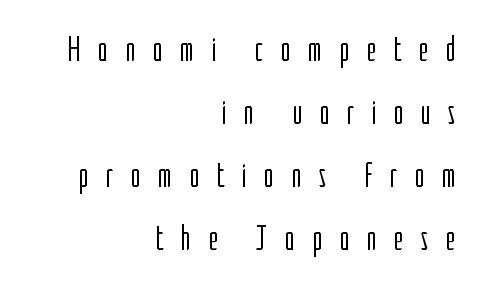
The image shows 36 px light, condensed sans-serif type, upright; set right-aligned, line spacing 1.75x, unusually wide letter spacing (+0.46 em), not underlined; low stroke contrast and a medium x-height.
